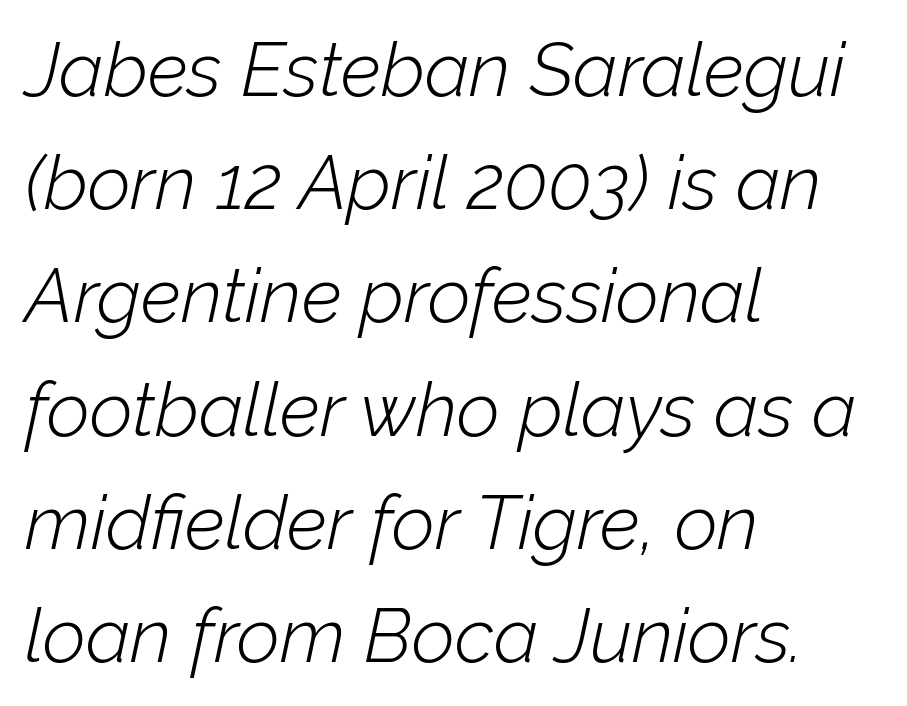
The image shows 75 px light type, italic (leaning right); set left-aligned, normal line spacing (1.51x), normal letter spacing, not underlined; low stroke contrast and a medium x-height.
